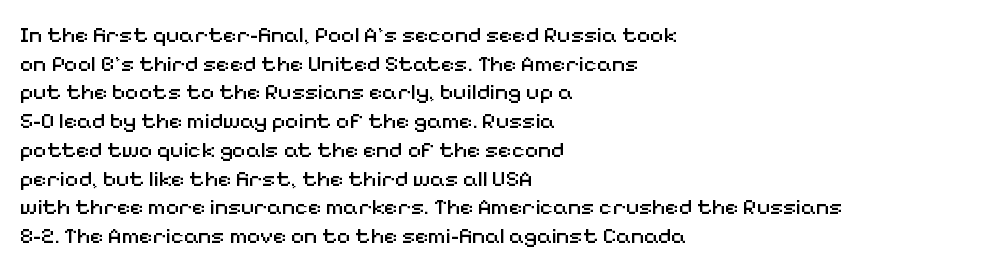
Q: Is the text bold? A: No.
Q: Is the text italic (slanted)? A: No, it is upright.
Q: Is the text underlined? A: No.
Q: How is the paragraph aligned? A: Left-aligned.
Q: Is the spacing between letters normal or unusually wide? A: Normal.
Q: Is the spacing between lines tight, normal or loose? A: Normal.
